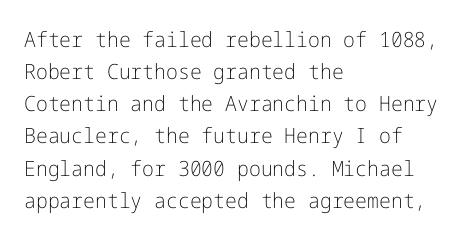
The image shows 21 px text type, upright; set left-aligned, normal line spacing (1.53x), normal letter spacing, not underlined.
